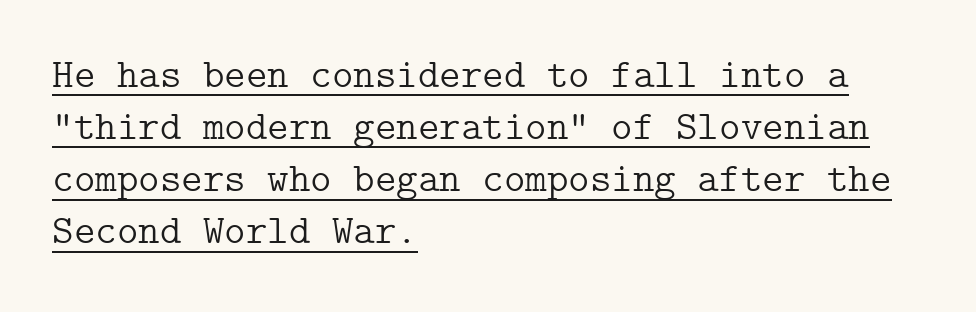
The image shows 41 px light serif type, upright; set left-aligned, normal line spacing (1.27x), normal letter spacing, underlined; low stroke contrast and a medium x-height.
